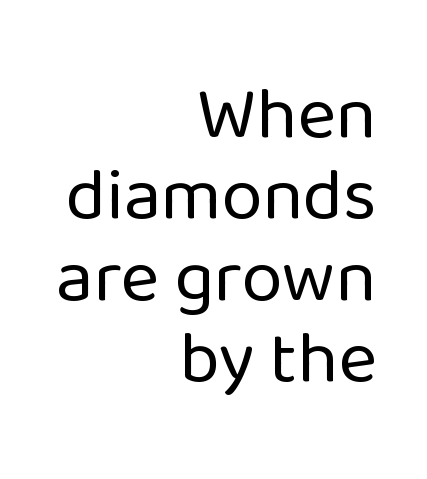
Q: Is the text bold? A: No.
Q: Is the text italic (slanted)? A: No, it is upright.
Q: Is the typeface a serif or a sans-serif typeface? A: Sans-serif.
Q: Is the text underlined? A: No.
Q: How is the paragraph aligned? A: Right-aligned.
Q: Is the spacing between letters normal or unusually wide? A: Normal.
Q: Is the spacing between lines tight, normal or loose? A: Tight.
Q: Width (condensed, normal, or wide)? A: Normal.
Q: Stroke contrast? A: Low.
Q: x-height? A: Medium.
Q: Monospaced? A: No.
